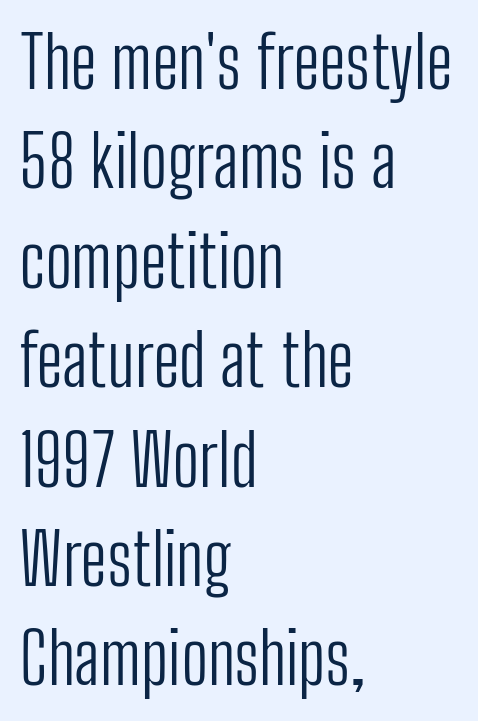
The image shows 71 px light, condensed sans-serif type, upright; set left-aligned, normal line spacing (1.4x), normal letter spacing, not underlined; low stroke contrast and a medium x-height.
